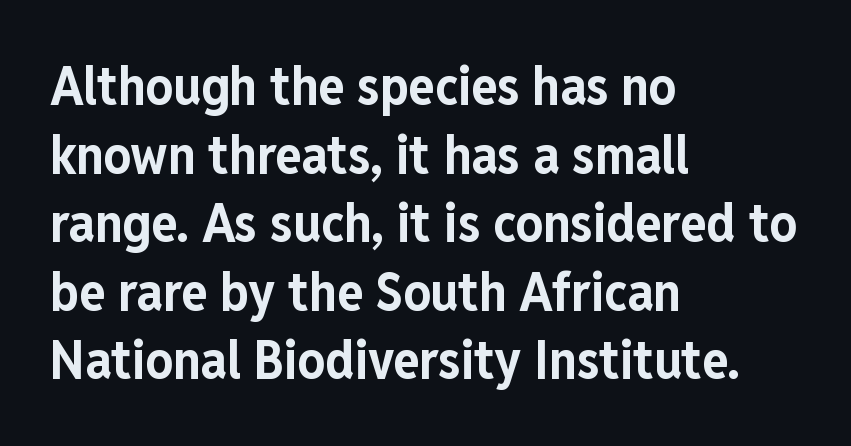
The image shows 54 px bold, condensed sans-serif type, upright; set left-aligned, normal line spacing (1.27x), normal letter spacing, not underlined; low stroke contrast and a medium x-height.
